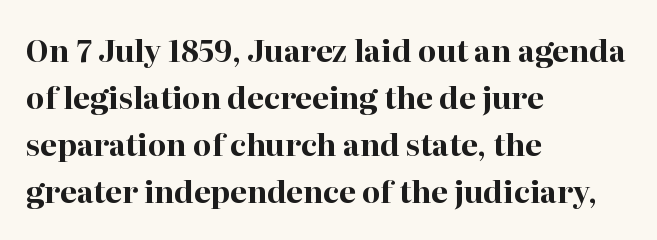
Each letter keeps its own natural width here, so spacing adapts to shape. In CSS terms this would be text-align: left. Does the type have serifs? Yes, each stem ends in a small foot. Between one letter and the next there's only the usual sliver of space.
